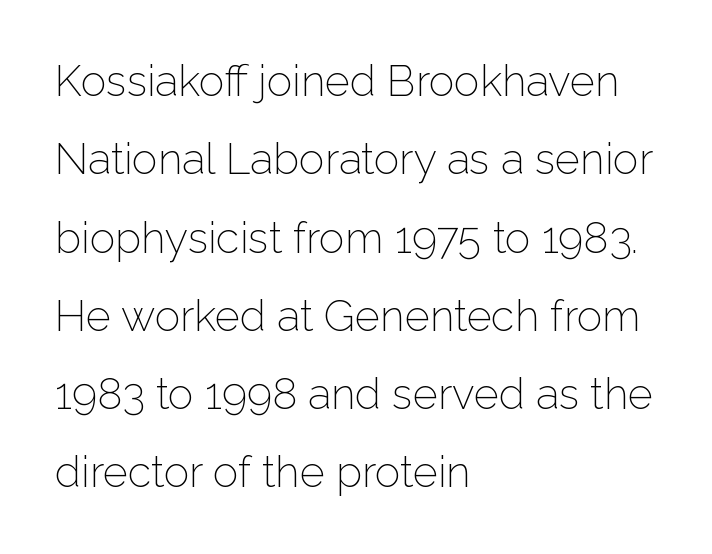
Compared with typical body copy, the letter spacing here is the same. The area under the type is left untouched. These glyphs show unthickened strokes, regular width or finer. What kind of face is this? One without serifs — a sans.
